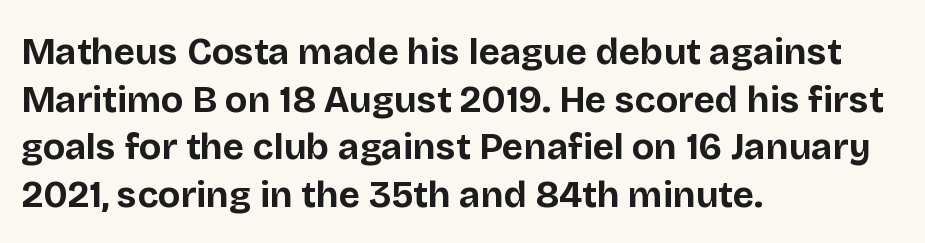
Q: Is the text bold? A: Yes.
Q: Is the text italic (slanted)? A: No, it is upright.
Q: Is the typeface a serif or a sans-serif typeface? A: Sans-serif.
Q: Is the text underlined? A: No.
Q: How is the paragraph aligned? A: Left-aligned.
Q: Is the spacing between letters normal or unusually wide? A: Normal.
Q: Is the spacing between lines tight, normal or loose? A: Normal.
Q: Width (condensed, normal, or wide)? A: Normal.
Q: Stroke contrast? A: Low.
Q: x-height? A: Large.
Q: Monospaced? A: No.
